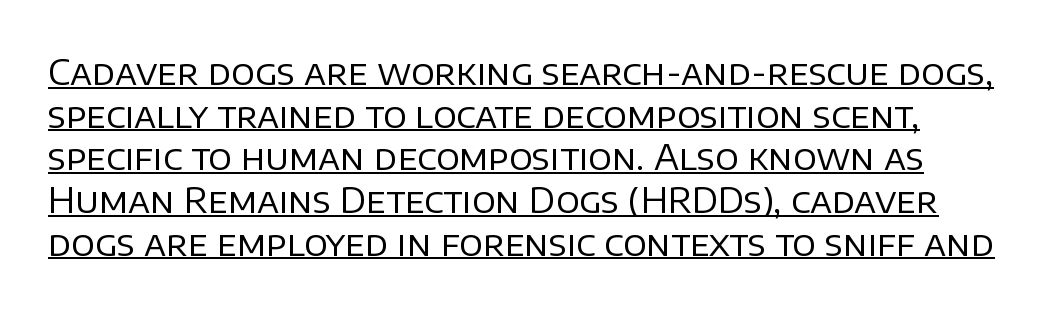
Nobody touched the tracking dial on this one. The strokes carry an ordinary text weight at most. Note the varied advance widths — an 'i' is clearly narrower than an 'm'. Unlike a traditional serif, this face leaves its strokes unadorned. The typography opts for an upright posture over an oblique one. Compared with undecorated copy, this sample adds a rule below the words.
